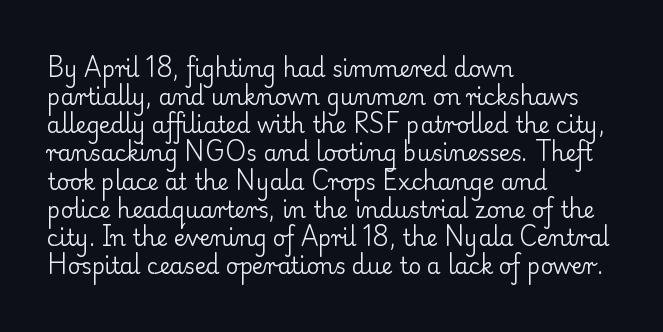
Q: Is the text bold? A: No.
Q: Is the text italic (slanted)? A: No, it is upright.
Q: Is the text underlined? A: No.
Q: How is the paragraph aligned? A: Left-aligned.
Q: Is the spacing between letters normal or unusually wide? A: Normal.
Q: Is the spacing between lines tight, normal or loose? A: Normal.
